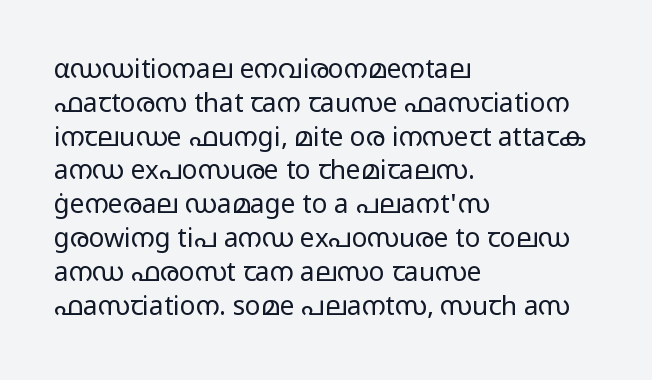
Q: Is the text bold? A: No.
Q: Is the text italic (slanted)? A: No, it is upright.
Q: Is the text underlined? A: No.
Q: How is the paragraph aligned? A: Left-aligned.
Q: Is the spacing between letters normal or unusually wide? A: Normal.
Q: Is the spacing between lines tight, normal or loose? A: Normal.
